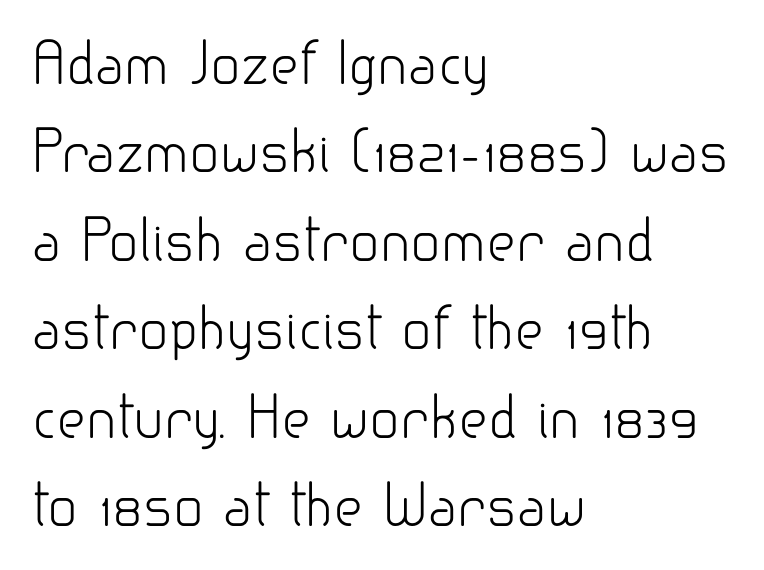
Check where the strokes stop: nothing finishes them off — pure sans. Every character sits straight up, as roman type does. A typesetter would call this leading conventional body-copy spacing. No heavy texture on the line: the type isn't bold. Each word holds together tightly as a unit, with standard inter-letter gaps.
